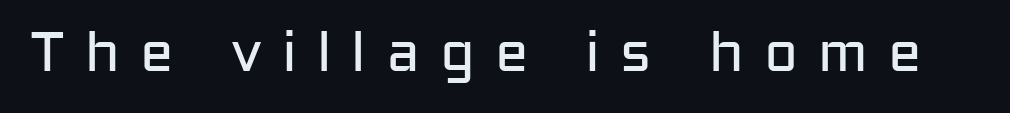
Q: Is the text bold? A: No.
Q: Is the text italic (slanted)? A: No, it is upright.
Q: Is the typeface a serif or a sans-serif typeface? A: Sans-serif.
Q: Is the text underlined? A: No.
Q: Is the spacing between letters normal or unusually wide? A: Unusually wide.
Q: Width (condensed, normal, or wide)? A: Normal.
Q: Stroke contrast? A: Low.
Q: x-height? A: Medium.
Q: Monospaced? A: No.
